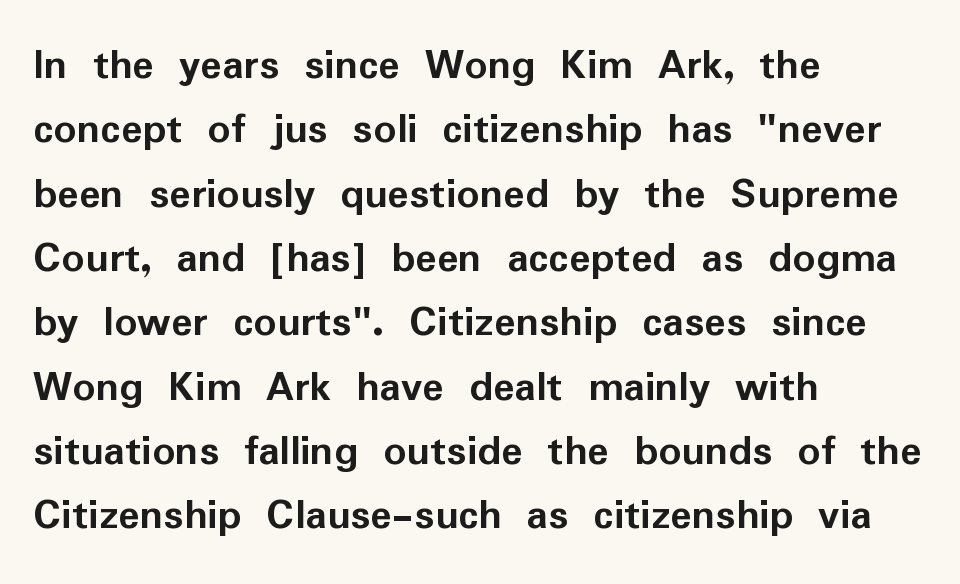
{"serif": "no", "italic": "no", "bold": "yes", "weight": "semibold", "width": "normal", "stroke_contrast": "low", "x_height": "medium", "monospaced": "no", "underline": "no", "align": "left", "line_spacing": "normal", "line_spacing_ratio": 1.43, "letter_spacing": "normal", "letter_spacing_em": 0.0, "glyph_px": 45}
